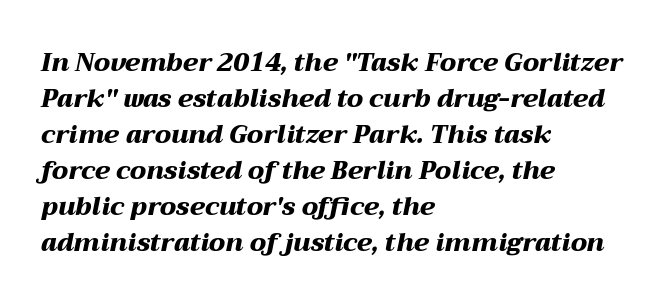
Q: Is the text bold? A: Yes.
Q: Is the text italic (slanted)? A: Yes, it leans right by about 12 degrees.
Q: Is the text underlined? A: No.
Q: How is the paragraph aligned? A: Left-aligned.
Q: Is the spacing between letters normal or unusually wide? A: Normal.
Q: Is the spacing between lines tight, normal or loose? A: Normal.
